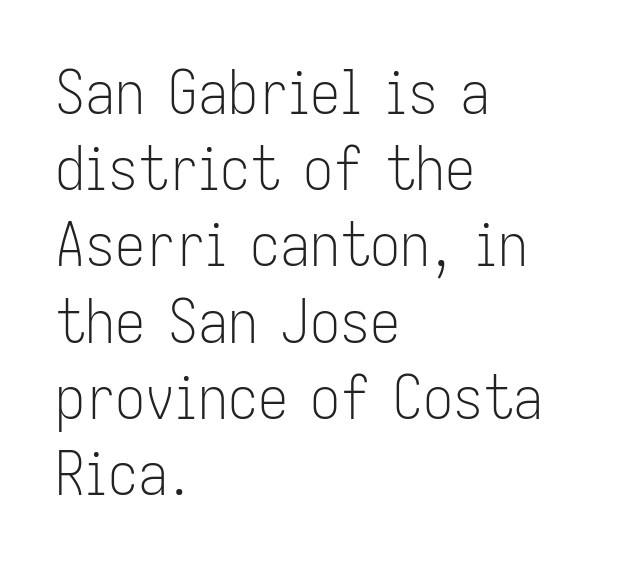
The image shows 60 px light, condensed sans-serif type, upright; set left-aligned, normal line spacing (1.27x), normal letter spacing, not underlined; low stroke contrast and a medium x-height.
